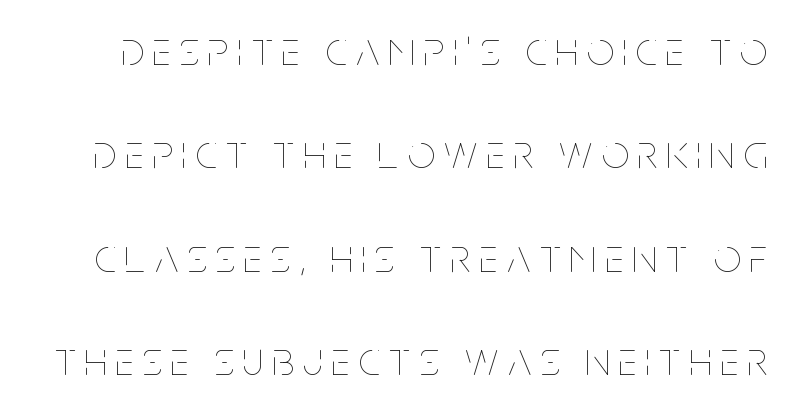
The glyphs are unaccompanied by any horizontal stroke below them. The characters are drawn with everyday or finer stroke widths. The lettering holds an erect, upright posture throughout. If you measured baseline to baseline, you'd find a long distance.
